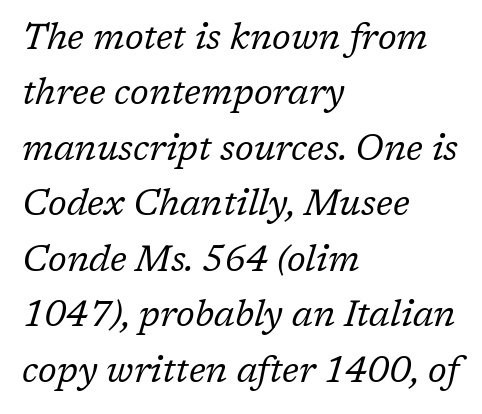
The image shows 36 px regular-weight serif type, italic (leaning right); set left-aligned, normal line spacing (1.54x), normal letter spacing, not underlined; low stroke contrast and a medium x-height.
